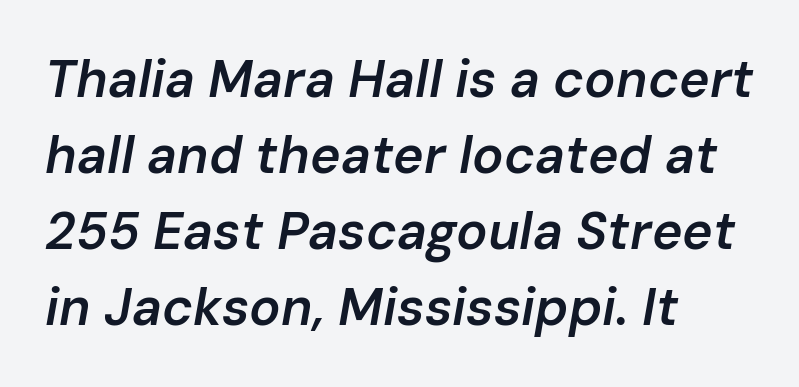
The strokes are fattened partway — semibold, not bold. Layout note: lines flush left. Proportional: the letters do not fall into vertical columns. A bare baseline throughout the passage. Would a proofreader flag this as italicized? Yes. What's the leading like? Ordinary, nothing unusual.
